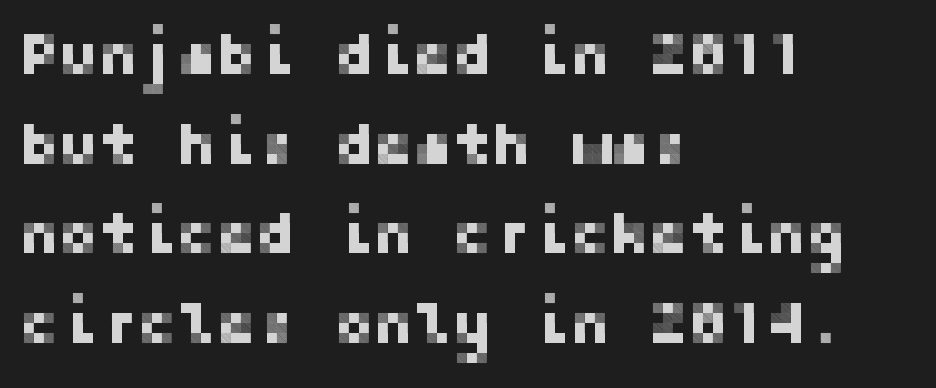
The image shows 59 px sans-serif type, upright; set left-aligned, normal line spacing (1.52x), normal letter spacing, not underlined; low stroke contrast and a medium x-height.
